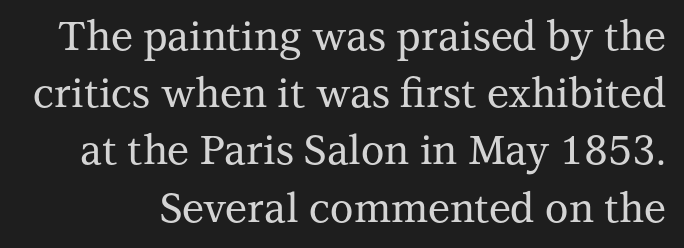
{"serif": "yes", "italic": "no", "width": "normal", "stroke_contrast": "medium", "x_height": "medium", "monospaced": "no", "underline": "no", "line_spacing": "normal", "line_spacing_ratio": 1.43, "letter_spacing": "normal", "letter_spacing_em": 0.0, "glyph_px": 40}
